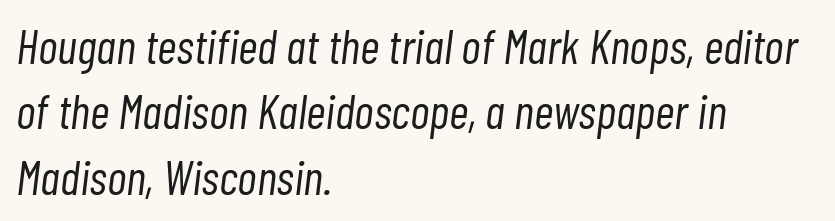
{"italic": "yes", "lean": "right", "slant_degrees": 7, "bold": "no", "weight": "light", "width": "condensed", "stroke_contrast": "low", "x_height": "medium", "monospaced": "no", "underline": "no", "align": "left", "line_spacing": "normal", "line_spacing_ratio": 1.36, "letter_spacing": "normal", "letter_spacing_em": 0.0, "glyph_px": 48}
